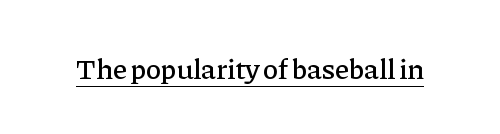
Q: Is the text italic (slanted)? A: No, it is upright.
Q: Is the typeface a serif or a sans-serif typeface? A: Serif.
Q: Is the text underlined? A: Yes.
Q: Is the spacing between letters normal or unusually wide? A: Normal.
Q: Width (condensed, normal, or wide)? A: Normal.
Q: Stroke contrast? A: Low.
Q: x-height? A: Medium.
Q: Monospaced? A: No.
